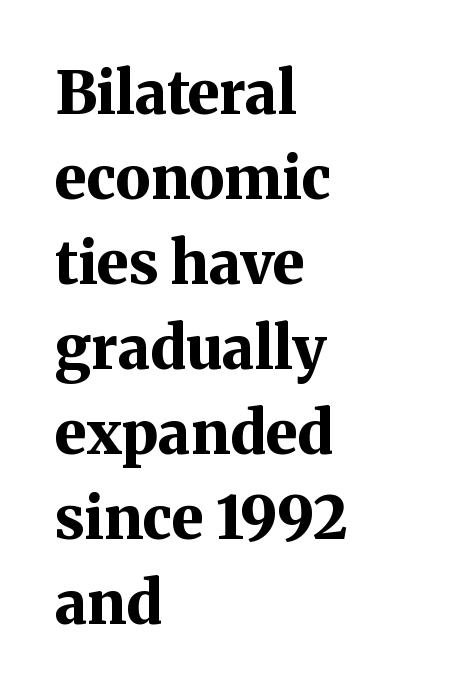
Designer's note — italics off, roman on. Emphasis by weight is at full strength: bold. The font family rendered here belongs to the serif group. The ragged edge is on the right, which tells us the setting is flush left. Compared with typical paragraphs, the rows here are spaced about the same. Short note: letters normally spaced.
